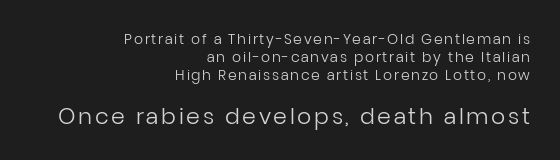
Line ends are locked; line starts wander. The passage shown begins with its smaller block and ends with its larger one. Weight: not bold — regular or lighter. Leading matches the norm, producing a regular column.
